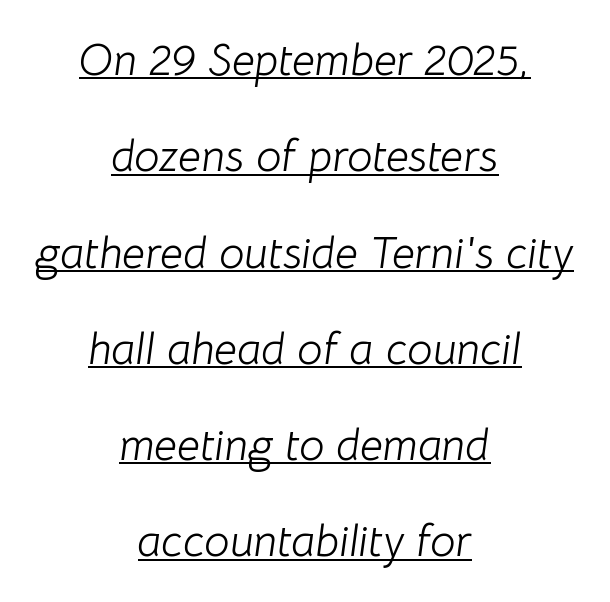
Nothing unusual about the tracking: characters are spaced as the font intends. No chunkiness to these letters — they're not bold. Character widths vary here, with narrow letters taking less room than wide ones. Designer's note — italics engaged. Beneath each row of characters lies a ruled line. The compositor balanced each line on the midline.
